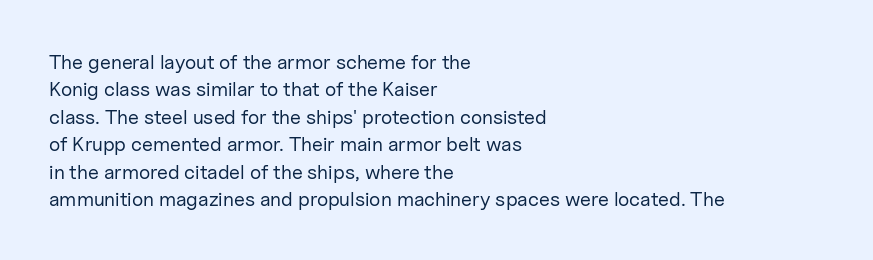
The image shows 20 px text type, upright; set left-aligned, normal line spacing (1.37x), normal letter spacing, not underlined.
